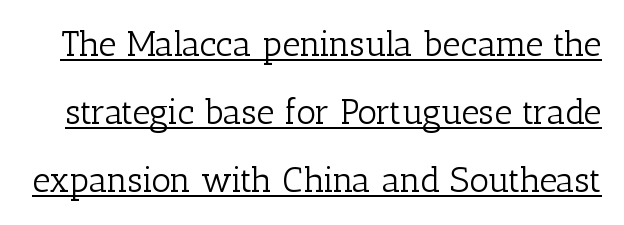
Note the varied advance widths — an 'i' is clearly narrower than an 'm'. The glyphs in this specimen are seriffed. Is there any slant? The stems are plumb. The cut favours lightness, reaching ordinary text weight at its darkest. The words here are underlined. The passage shown has conventional tracking throughout.
